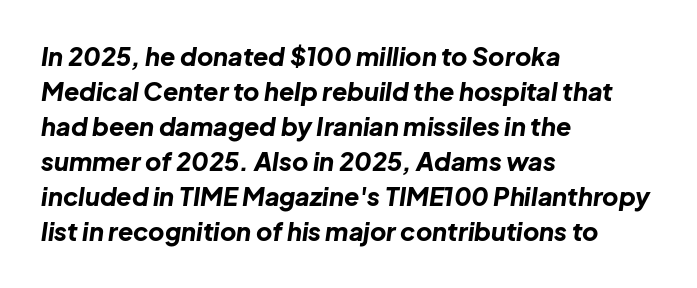
{"italic": "yes", "lean": "right", "slant_degrees": 8, "bold": "yes", "underline": "no", "align": "left", "line_spacing": "normal", "line_spacing_ratio": 1.4, "letter_spacing": "normal", "letter_spacing_em": 0.0, "glyph_px": 25}
